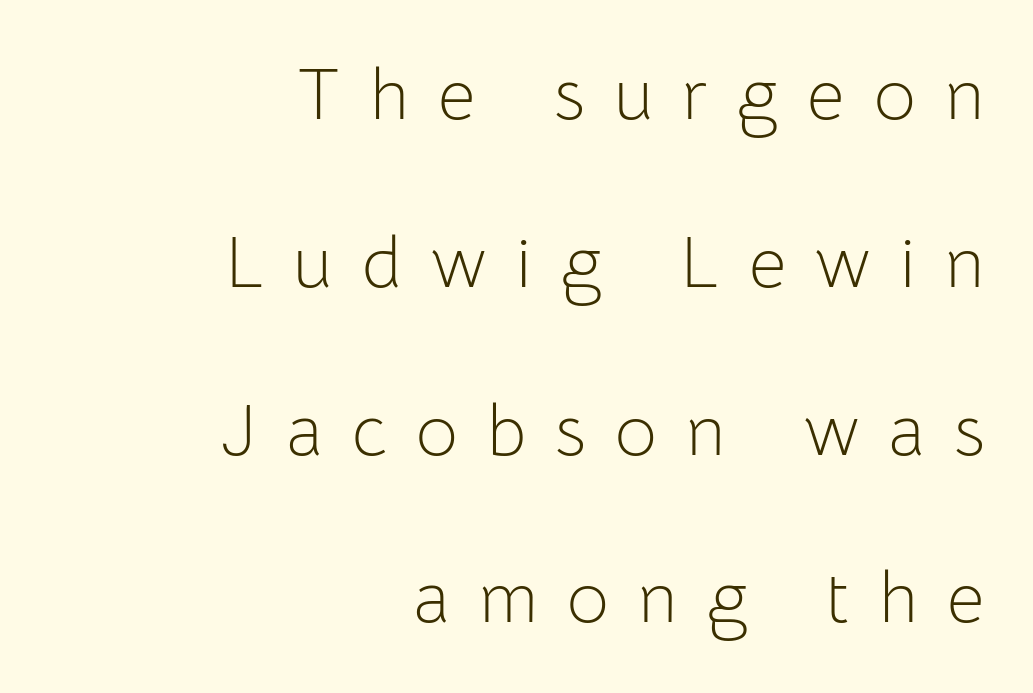
The image shows 72 px light sans-serif type, upright; set right-aligned, loose line spacing (2.33x), unusually wide letter spacing (+0.41 em), not underlined; low stroke contrast and a medium x-height.
